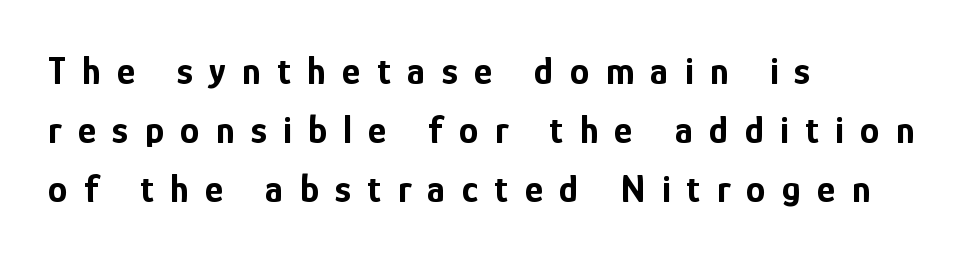
The lettering stays uniformly vertical, giving the passage a roman look. The glyphs have the mass of a bold cut. The passage is arranged the way most books set body copy — flush left. The foot of each line stays bare and open. Grotesque or geometric, the face here clearly has no serifs. What's the leading like? Ordinary, nothing unusual.
